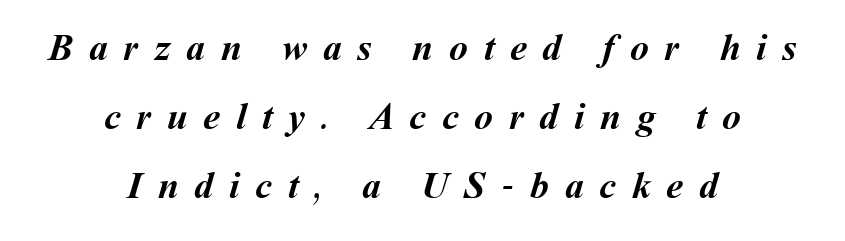
{"bold": "yes", "weight": "semibold", "width": "normal", "stroke_contrast": "medium", "x_height": "medium", "monospaced": "no", "underline": "no", "align": "center", "line_spacing_ratio": 1.82, "letter_spacing": "wide", "letter_spacing_em": 0.41, "glyph_px": 38}
